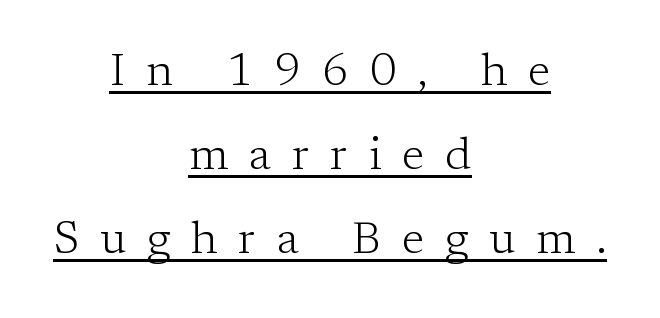
The font sits on the lighter half of the weight spectrum, regular included. The paragraph shown floats in the horizontal middle. The words here are underlined. The rendering uses natural spacing where letterforms have individual widths.
